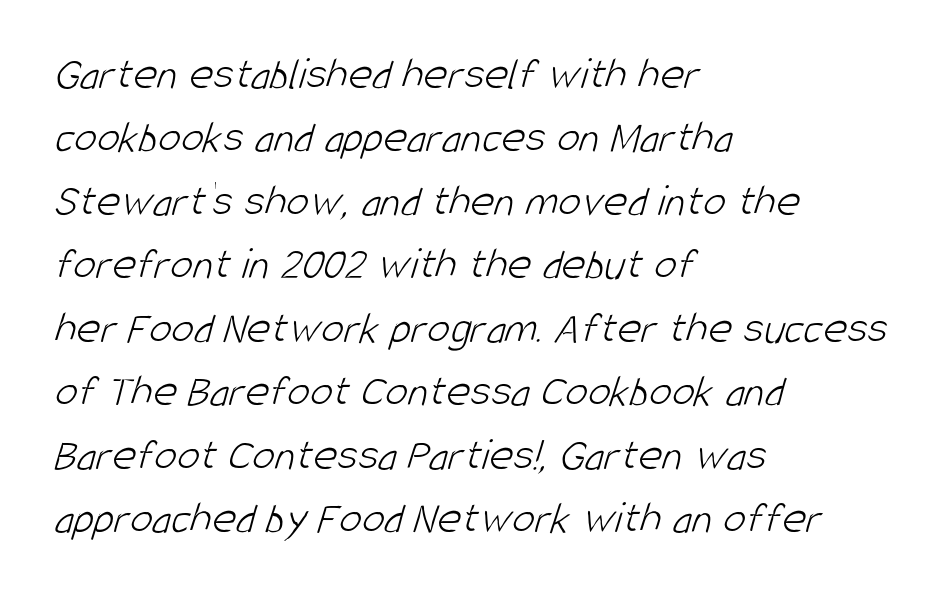
{"serif": "no", "bold": "no", "weight": "light", "width": "condensed", "stroke_contrast": "low", "x_height": "large", "monospaced": "no", "underline": "no", "align": "left", "line_spacing": "normal", "line_spacing_ratio": 1.38, "letter_spacing": "normal", "letter_spacing_em": 0.0, "glyph_px": 46}
